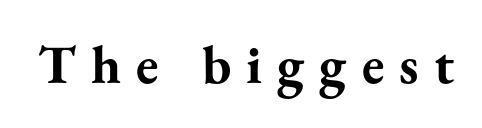
Looks like regular typesetting: each glyph gets only the width it needs. Descender tails drop into unmarked territory. Caption: expanded tracking, letters set apart. Note: serifs present on the glyphs. Style check: upright. Emphasis by weight is at full strength: bold.
